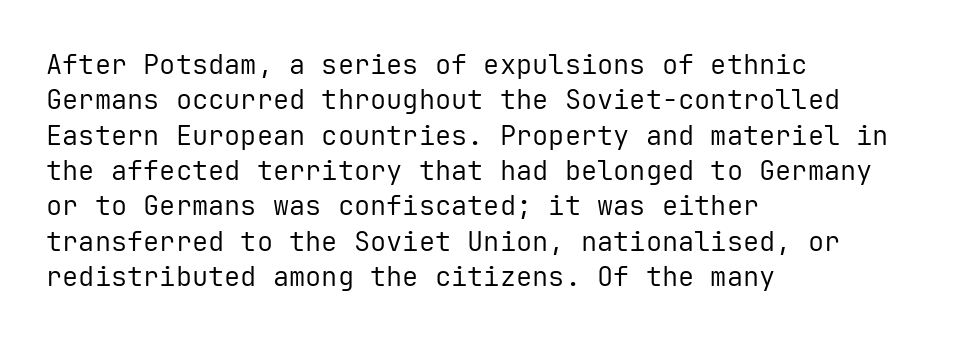
Q: Is the text bold? A: No.
Q: Is the text italic (slanted)? A: No, it is upright.
Q: Is the text underlined? A: No.
Q: How is the paragraph aligned? A: Left-aligned.
Q: Is the spacing between letters normal or unusually wide? A: Normal.
Q: Is the spacing between lines tight, normal or loose? A: Normal.
